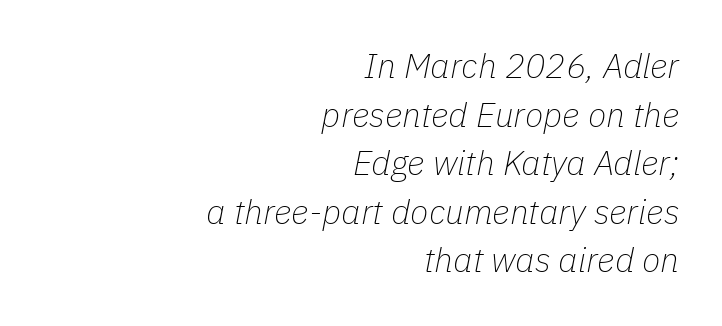
Honestly, the row spacing looks completely unremarkable. Line ends are locked; line starts wander. Weight class: somewhere from thin through regular. The text carries the slant typical of an italic or oblique font. This sample has the flowing, uneven cadence of proportional lettering. Has an underline been added? It has not.
